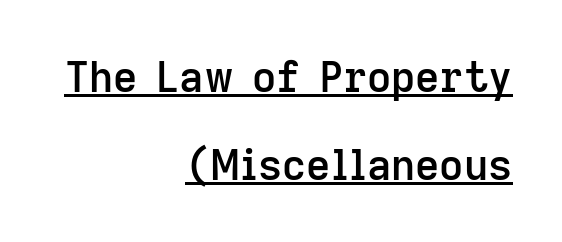
The sample's only ornament is a line tracing under the words. Spacing between characters is what you'd get straight out of the box. Ordinary non-slanted type is in use. Visually the block forms a straight wall on the right and a jagged coastline on the left. Every letter is mildly thick-stroked: semibold rather than bold.
